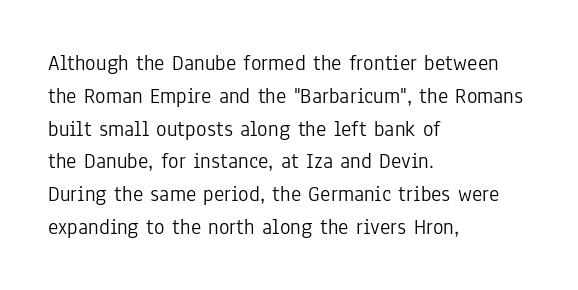
Descender tails drop into unmarked territory. Vertically, the passage feels balanced, rows spaced as you'd expect. The typesetter chose a ragged-right arrangement here. The typography opts for an upright posture over an oblique one. The rendering keeps characters at their native spacing. Stroke mass is kept to a normal reading level or below.
